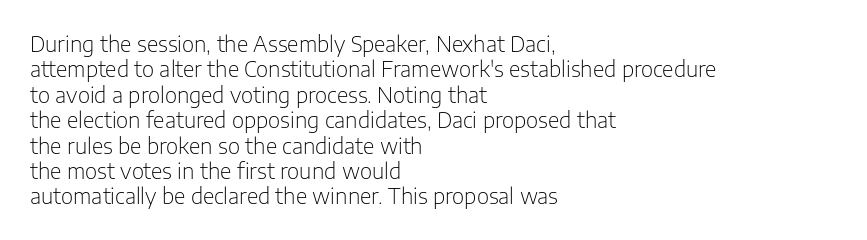
The image shows 21 px text type, upright; set left-aligned, line spacing 1.21x, normal letter spacing, not underlined.
